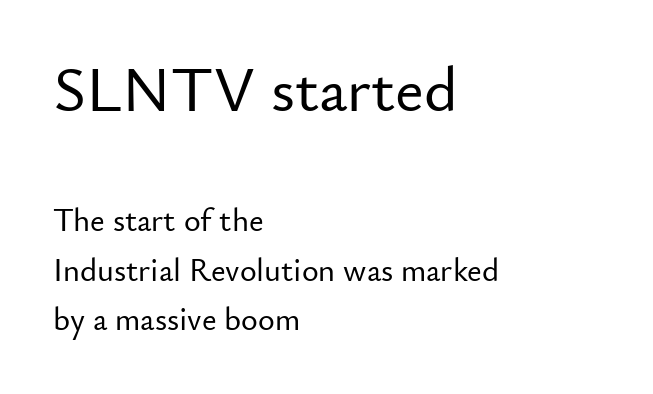
The image shows 63 px sans-serif type, upright; set left-aligned, normal line spacing (1.55x), normal letter spacing, not underlined; the first (top) block is 1.97x larger; low stroke contrast and a small x-height.
